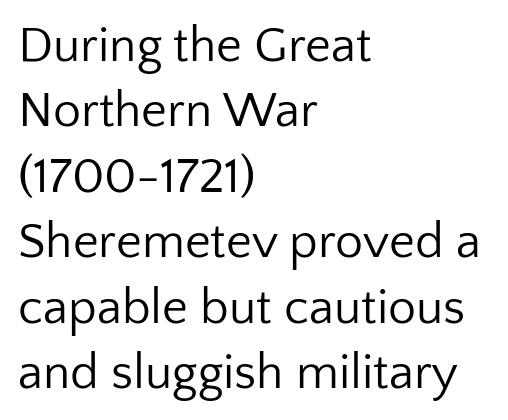
The image shows 50 px regular-weight sans-serif type, upright; set left-aligned, normal line spacing (1.31x), normal letter spacing, not underlined; low stroke contrast and a medium x-height.
